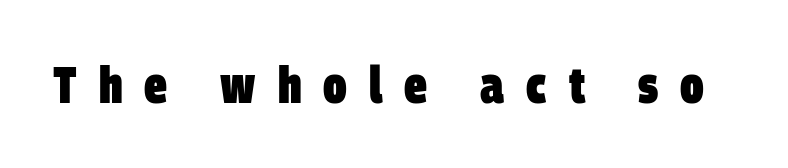
The image shows 51 px heavy, condensed sans-serif type; set unusually wide letter spacing (+0.43 em), not underlined; low stroke contrast and a large x-height.
